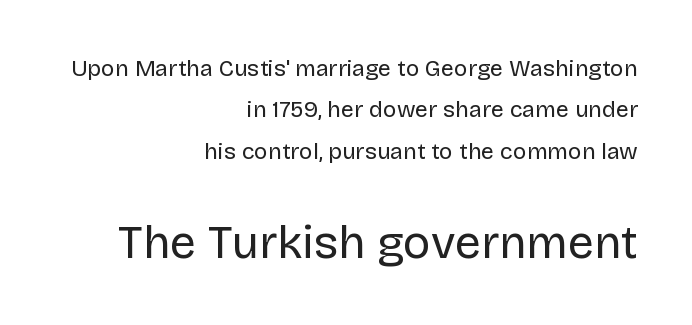
The image shows 46 px regular-weight sans-serif type, upright; set right-aligned, line spacing 1.8x, normal letter spacing, not underlined; the second (bottom) block is 2.0x larger; low stroke contrast and a large x-height.
